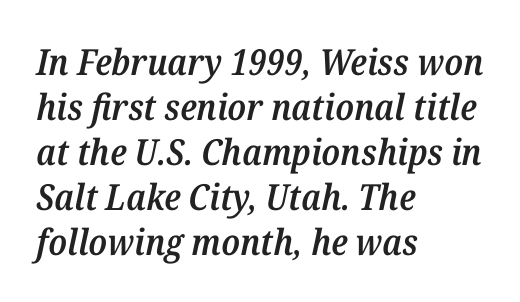
Q: Is the text bold? A: Semi-bold.
Q: Is the text italic (slanted)? A: Yes, it leans right by about 12 degrees.
Q: Is the typeface a serif or a sans-serif typeface? A: Serif.
Q: Is the text underlined? A: No.
Q: How is the paragraph aligned? A: Left-aligned.
Q: Is the spacing between letters normal or unusually wide? A: Normal.
Q: Is the spacing between lines tight, normal or loose? A: Normal.
Q: Width (condensed, normal, or wide)? A: Normal.
Q: Stroke contrast? A: Medium.
Q: x-height? A: Medium.
Q: Monospaced? A: No.
